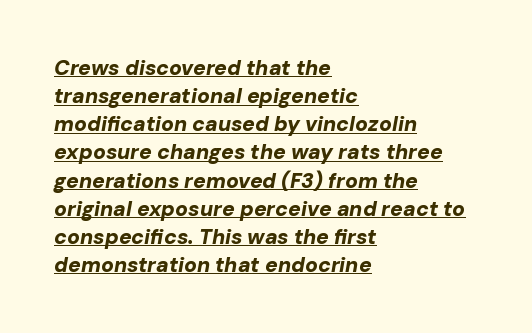
Q: Is the text bold? A: Yes.
Q: Is the text italic (slanted)? A: Yes, it leans right by about 10 degrees.
Q: Is the text underlined? A: Yes.
Q: How is the paragraph aligned? A: Left-aligned.
Q: Is the spacing between letters normal or unusually wide? A: Normal.
Q: Is the spacing between lines tight, normal or loose? A: Normal.
